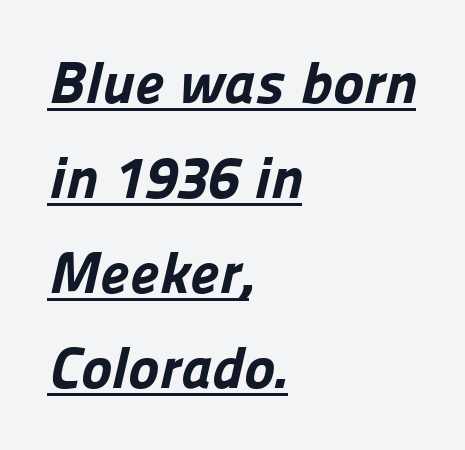
Weight: bold. Honestly, the row spacing looks completely unremarkable. These lines are set flush left with a ragged right edge. Are there feet on the stems? There aren't — it's a sans. Glance below the letters and you will spot a drawn line.
